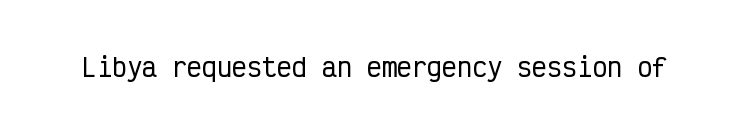
If you drew a line through each stem, it would be perfectly vertical. Characters follow at the spacing the type designer built in. The words here are not underlined.
